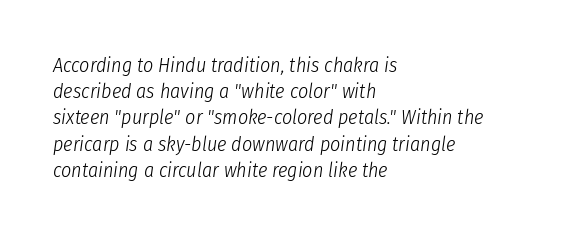
The image shows 20 px text type, italic (leaning right); set left-aligned, normal line spacing (1.31x), normal letter spacing, not underlined.
